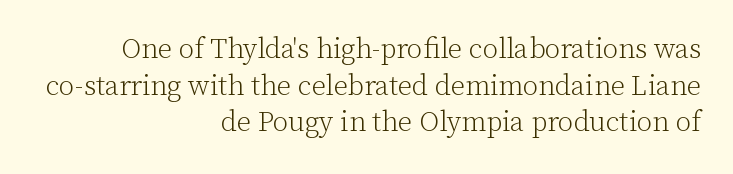
The image shows 28 px light serif type, upright; set right-aligned, normal line spacing (1.31x), normal letter spacing, not underlined; low stroke contrast and a medium x-height.
